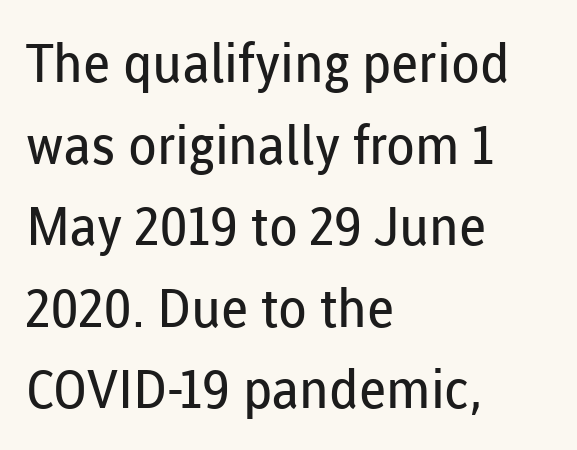
Q: Is the text bold? A: No.
Q: Is the text italic (slanted)? A: No, it is upright.
Q: Is the typeface a serif or a sans-serif typeface? A: Sans-serif.
Q: Is the text underlined? A: No.
Q: How is the paragraph aligned? A: Left-aligned.
Q: Is the spacing between letters normal or unusually wide? A: Normal.
Q: Is the spacing between lines tight, normal or loose? A: Normal.
Q: Width (condensed, normal, or wide)? A: Normal.
Q: Stroke contrast? A: Low.
Q: x-height? A: Medium.
Q: Monospaced? A: No.
